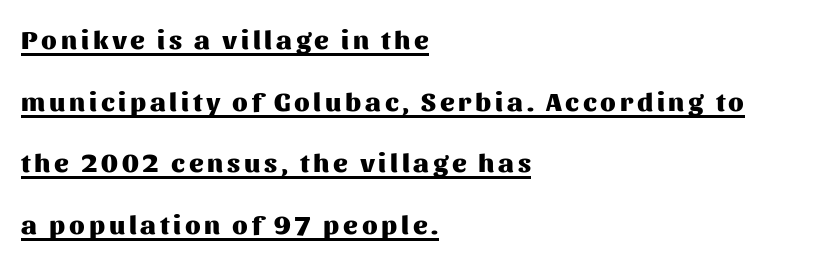
{"italic": "no", "bold": "yes", "underline": "yes", "align": "left", "line_spacing": "loose", "line_spacing_ratio": 2.28, "glyph_px": 27}
